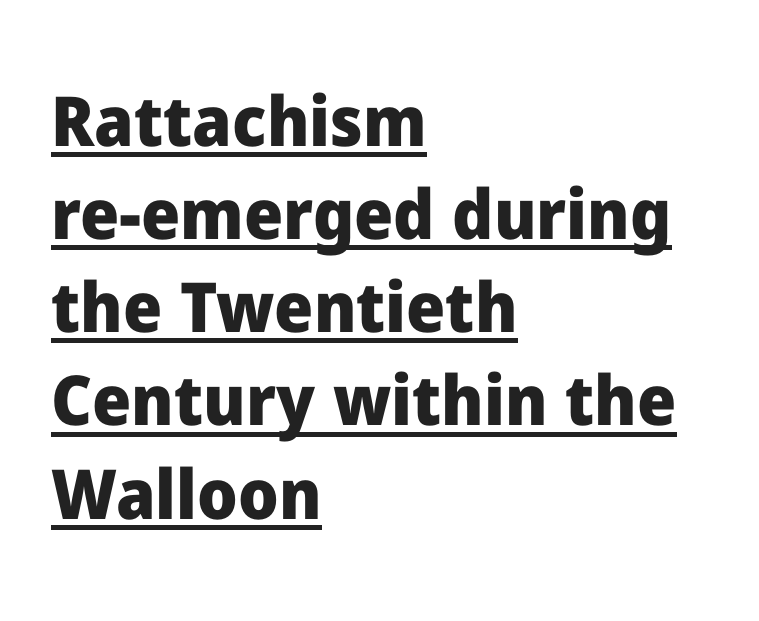
The image shows 69 px heavy sans-serif type, upright; set left-aligned, normal line spacing (1.35x), normal letter spacing, underlined; low stroke contrast and a medium x-height.
